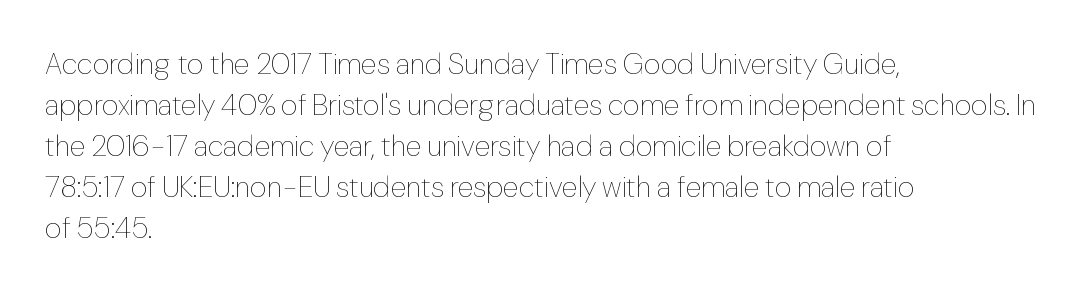
Q: Is the text bold? A: No.
Q: Is the text italic (slanted)? A: No, it is upright.
Q: Is the text underlined? A: No.
Q: How is the paragraph aligned? A: Left-aligned.
Q: Is the spacing between letters normal or unusually wide? A: Normal.
Q: Is the spacing between lines tight, normal or loose? A: Normal.
Q: Width (condensed, normal, or wide)? A: Normal.
Q: Stroke contrast? A: Low.
Q: x-height? A: Medium.
Q: Monospaced? A: No.
